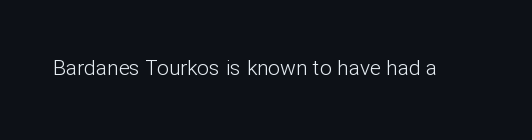
Q: Is the text bold? A: No.
Q: Is the text italic (slanted)? A: No, it is upright.
Q: Is the text underlined? A: No.
Q: Is the spacing between letters normal or unusually wide? A: Normal.
